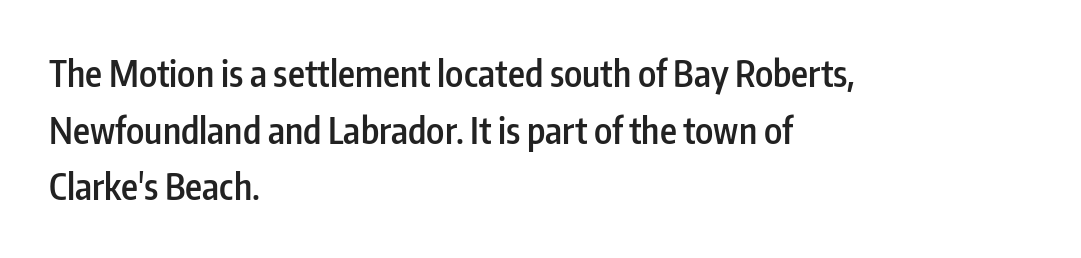
{"serif": "no", "italic": "no", "bold": "semi", "weight": "semibold", "width": "condensed", "stroke_contrast": "low", "x_height": "medium", "monospaced": "no", "underline": "no", "align": "left", "line_spacing": "normal", "line_spacing_ratio": 1.57, "letter_spacing": "normal", "letter_spacing_em": 0.0, "glyph_px": 36}
